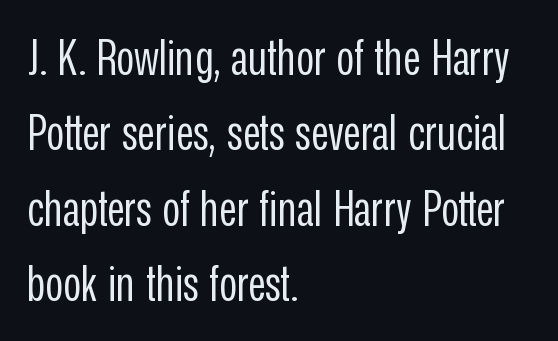
The typesetter chose a ragged-right arrangement here. Classification — sans serif. Compared with a typical body face, this is equally light or lighter still. Posture: vertical. No word sits above an underline. Each letter keeps its own natural width here, so spacing adapts to shape.
